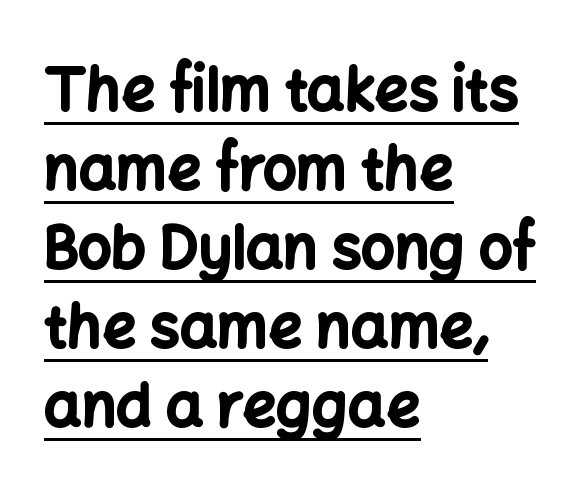
Q: Is the text bold? A: Yes.
Q: Is the text italic (slanted)? A: No, it is upright.
Q: Is the typeface a serif or a sans-serif typeface? A: Sans-serif.
Q: Is the text underlined? A: Yes.
Q: How is the paragraph aligned? A: Left-aligned.
Q: Is the spacing between letters normal or unusually wide? A: Normal.
Q: Is the spacing between lines tight, normal or loose? A: Normal.
Q: Width (condensed, normal, or wide)? A: Normal.
Q: Stroke contrast? A: Low.
Q: x-height? A: Medium.
Q: Monospaced? A: No.
